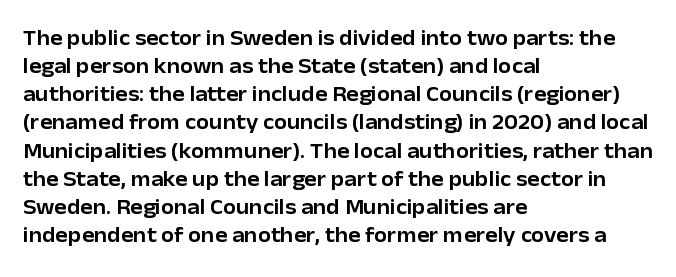
Q: Is the text italic (slanted)? A: No, it is upright.
Q: Is the text underlined? A: No.
Q: How is the paragraph aligned? A: Left-aligned.
Q: Is the spacing between letters normal or unusually wide? A: Normal.
Q: Is the spacing between lines tight, normal or loose? A: Normal.
